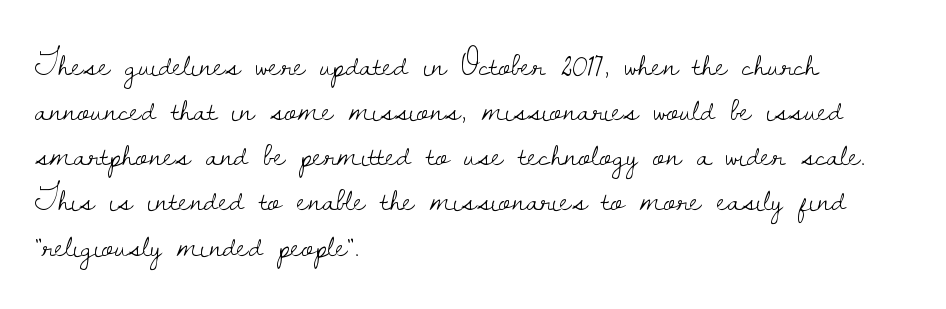
The image shows 35 px light serif type; set left-aligned, normal line spacing (1.29x), normal letter spacing, not underlined; low stroke contrast and a small x-height.
